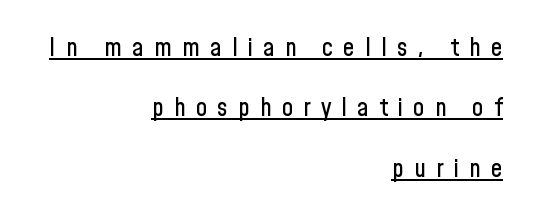
The image shows 25 px text type, upright; set right-aligned, loose line spacing (2.42x), unusually wide letter spacing (+0.41 em), underlined.
